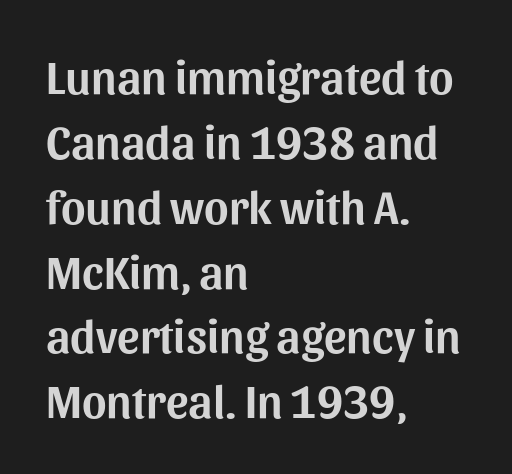
The image shows 47 px sans-serif type, upright; set left-aligned, normal line spacing (1.38x), normal letter spacing, not underlined; medium stroke contrast and a medium x-height.
